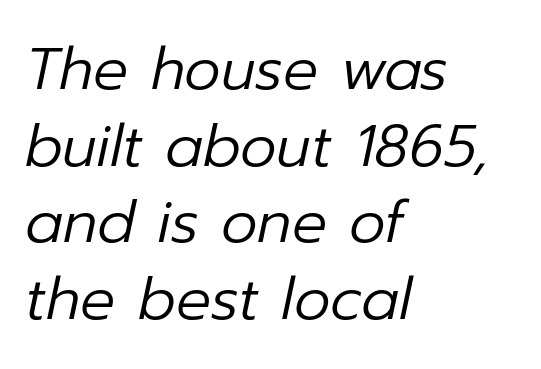
The image shows 58 px regular-weight type, italic (leaning right); set left-aligned, normal line spacing (1.32x), normal letter spacing, not underlined; low stroke contrast and a medium x-height.
